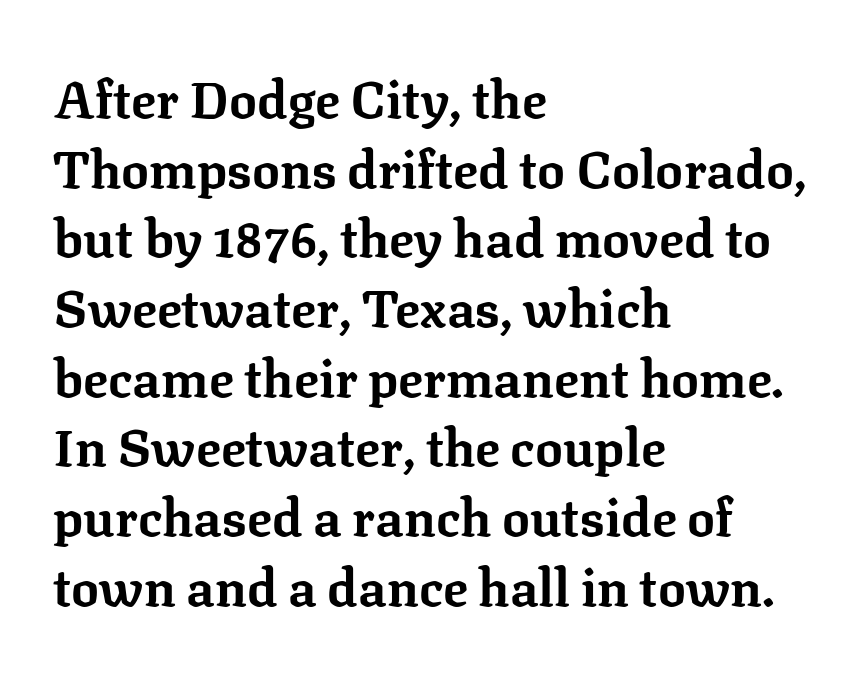
Q: Is the text bold? A: Yes.
Q: Is the text italic (slanted)? A: No, it is upright.
Q: Is the typeface a serif or a sans-serif typeface? A: Serif.
Q: Is the text underlined? A: No.
Q: How is the paragraph aligned? A: Left-aligned.
Q: Is the spacing between letters normal or unusually wide? A: Normal.
Q: Is the spacing between lines tight, normal or loose? A: Normal.
Q: Width (condensed, normal, or wide)? A: Normal.
Q: Stroke contrast? A: Low.
Q: x-height? A: Medium.
Q: Monospaced? A: No.
